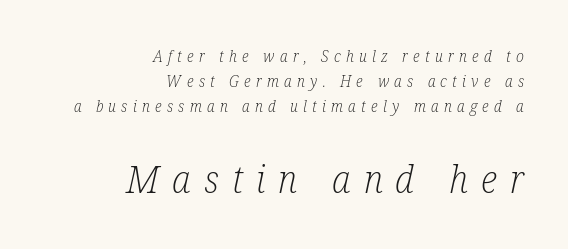
Q: Is the text bold? A: No.
Q: Is the text italic (slanted)? A: Yes, it leans right by about 12 degrees.
Q: Is the typeface a serif or a sans-serif typeface? A: Serif.
Q: Is the text underlined? A: No.
Q: How is the paragraph aligned? A: Right-aligned.
Q: Is the spacing between letters normal or unusually wide? A: Unusually wide.
Q: Is the spacing between lines tight, normal or loose? A: Normal.
Q: Which block of text is set in a larger size, the first (top) or the second (bottom)? A: The second (bottom) one.
Q: Width (condensed, normal, or wide)? A: Condensed.
Q: Stroke contrast? A: Low.
Q: x-height? A: Medium.
Q: Monospaced? A: No.
